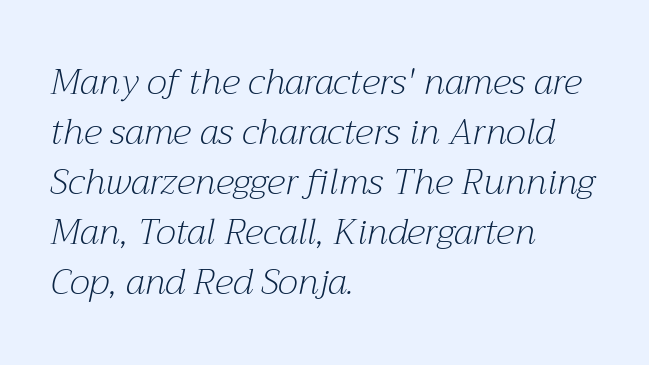
The image shows 36 px light serif type, italic (leaning right); set left-aligned, normal line spacing (1.39x), normal letter spacing, not underlined; medium stroke contrast and a medium x-height.
